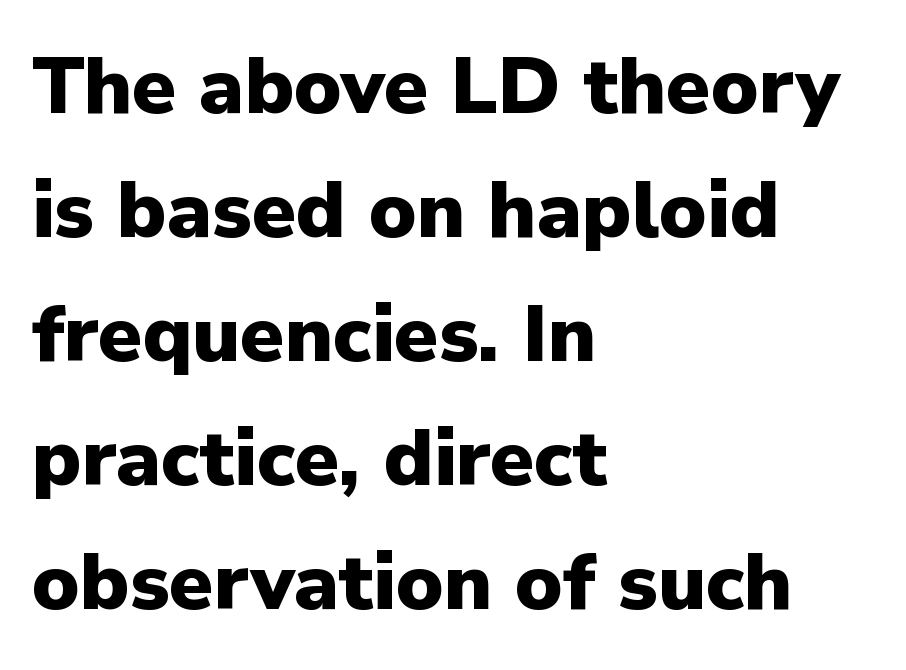
The image shows 80 px heavy sans-serif type, upright; set left-aligned, normal line spacing (1.55x), normal letter spacing, not underlined; low stroke contrast and a medium x-height.
